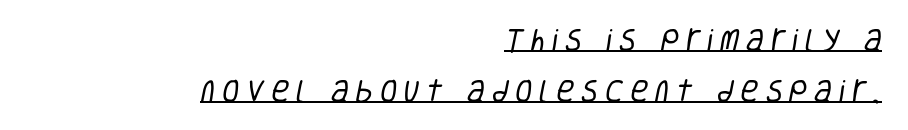
Q: Is the text bold? A: No.
Q: Is the text underlined? A: Yes.
Q: How is the paragraph aligned? A: Right-aligned.
Q: Is the spacing between letters normal or unusually wide? A: Unusually wide.
Q: Is the spacing between lines tight, normal or loose? A: Loose.
